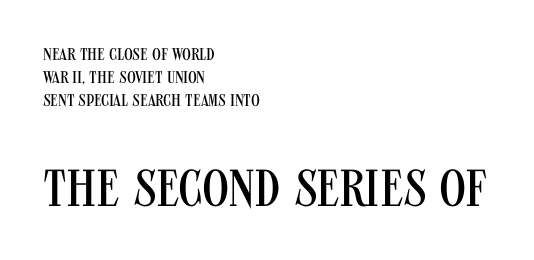
The image shows 52 px regular-weight, condensed sans-serif type, upright; set left-aligned, normal line spacing (1.36x), normal letter spacing, not underlined; the second (bottom) block is 3.06x larger; medium stroke contrast and a large x-height.
